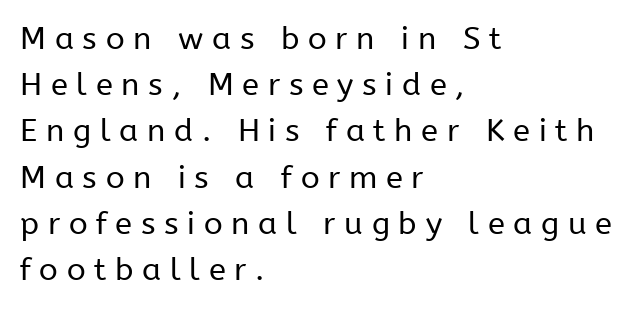
{"serif": "no", "italic": "no", "bold": "no", "weight": "regular", "width": "normal", "stroke_contrast": "low", "x_height": "medium", "monospaced": "no", "underline": "no", "align": "left", "line_spacing": "normal", "line_spacing_ratio": 1.49, "letter_spacing": "wide", "letter_spacing_em": 0.28, "glyph_px": 31}
